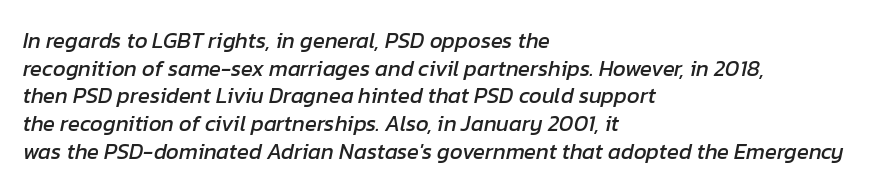
This sample is left-justified, so line endings fall wherever the words run out. The words here are not underlined. This sample uses an oblique cut, with every glyph tilted off the vertical. Quick note: interline space is typical. Spacing between characters is what you'd get straight out of the box.
